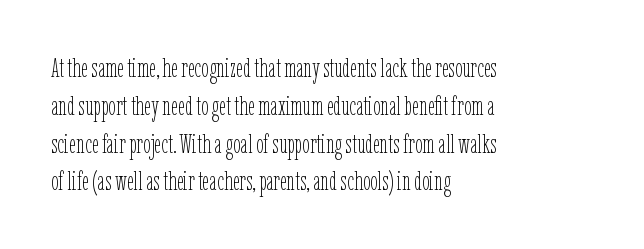
Q: Is the text bold? A: No.
Q: Is the text italic (slanted)? A: No, it is upright.
Q: Is the text underlined? A: No.
Q: How is the paragraph aligned? A: Left-aligned.
Q: Is the spacing between letters normal or unusually wide? A: Normal.
Q: Is the spacing between lines tight, normal or loose? A: Normal.
